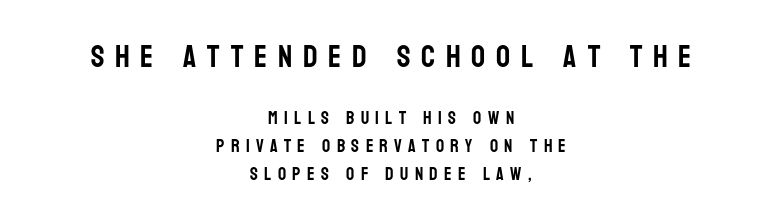
{"serif": "no", "italic": "no", "width": "condensed", "stroke_contrast": "low", "x_height": "large", "monospaced": "no", "underline": "no", "align": "center", "line_spacing": "normal", "line_spacing_ratio": 1.55, "letter_spacing": "wide", "letter_spacing_em": 0.35, "larger_block": "first", "size_ratio": 1.72, "glyph_px": 31}
